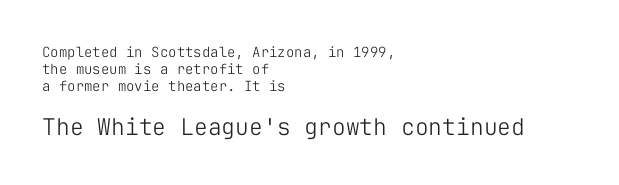
Italic: no, the glyphs are upright roman. Stems here are at most as thick as an everyday book face. The specimen omits any rule beneath the text block's lines. The horizontal fit of the characters is conventional and even.
